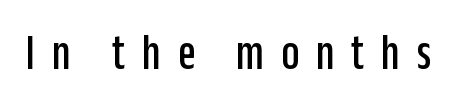
The image shows 50 px condensed sans-serif type, upright; set unusually wide letter spacing (+0.34 em), not underlined; low stroke contrast and a large x-height.
